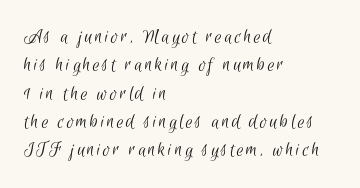
Q: Is the text bold? A: No.
Q: Is the text underlined? A: No.
Q: How is the paragraph aligned? A: Left-aligned.
Q: Is the spacing between lines tight, normal or loose? A: Normal.
